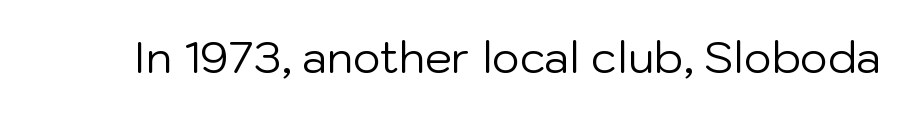
The glyphs in this specimen are sans serif. This is roman type, the default non-slanted kind. Stems and bowls with no extra thickness — not bold. Honestly, the letter spacing is just normal — you wouldn't notice it. The face used here is proportionally spaced, like ordinary book or web type.
